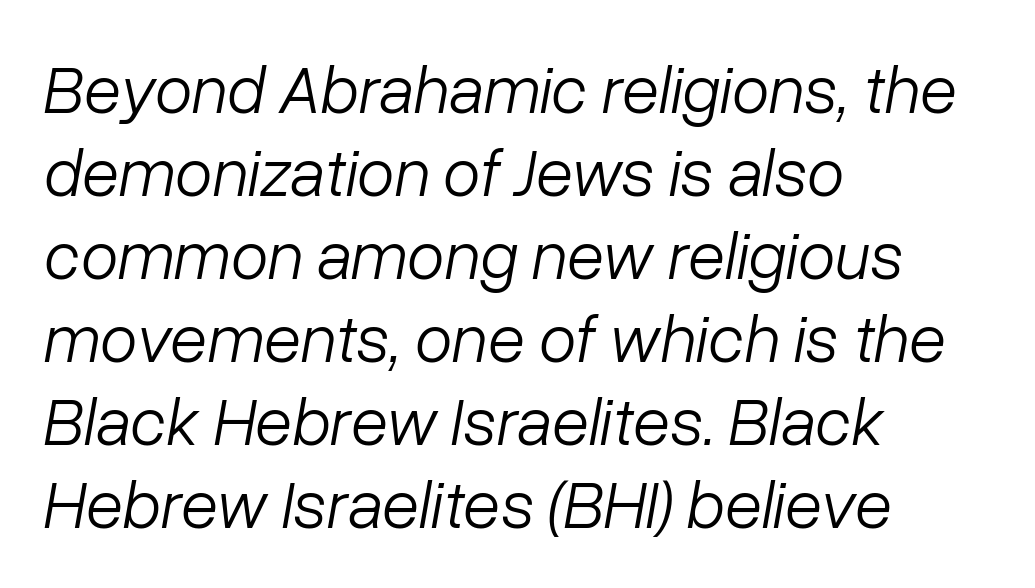
The image shows 68 px light type, italic (leaning right); set left-aligned, line spacing 1.22x, normal letter spacing, not underlined; low stroke contrast and a medium x-height.
